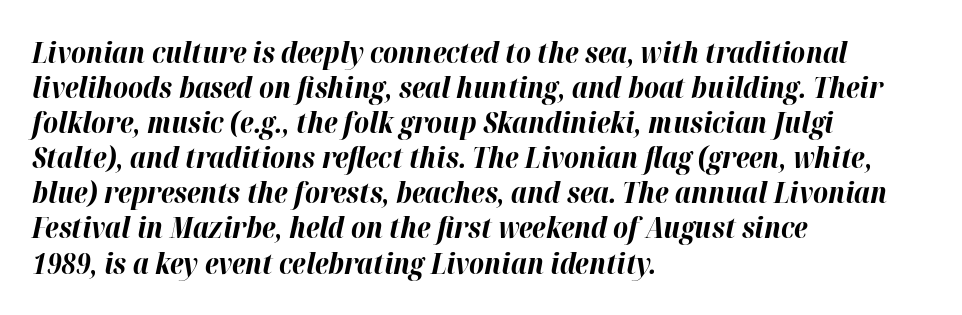
The image shows 29 px bold type, italic (leaning right); set left-aligned, line spacing 1.21x, normal letter spacing, not underlined; high stroke contrast and a medium x-height.
